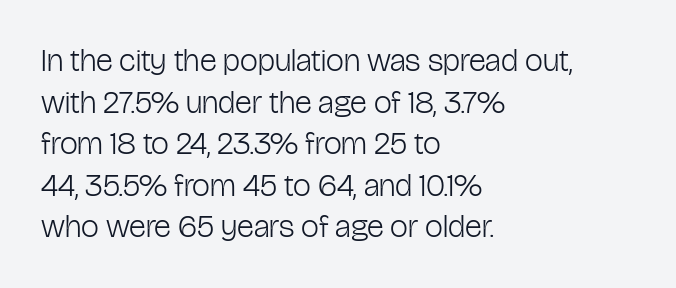
{"serif": "no", "italic": "no", "bold": "no", "weight": "light", "width": "condensed", "stroke_contrast": "low", "x_height": "medium", "monospaced": "no", "underline": "no", "align": "left", "line_spacing": "normal", "line_spacing_ratio": 1.3, "letter_spacing": "normal", "letter_spacing_em": 0.0, "glyph_px": 32}
